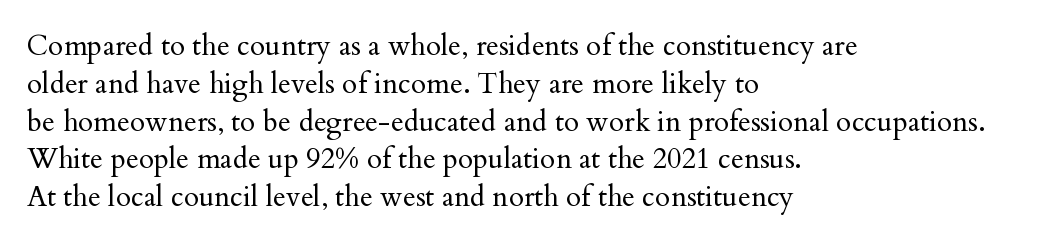
Glance below the letters and you will spot only blank space. I'd call this a serif setting — the letters wear small feet. Line spacing here is normal. Is the block centered? No — it sits flush against the left margin. The typesetting does not lean heavy: it is not bold. Is the letter spacing exaggerated? No — it looks like the ordinary default.
